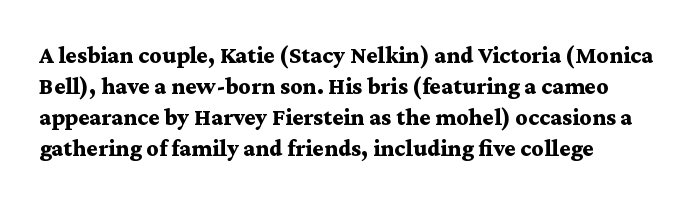
If you measured baseline to baseline, you'd find a middling distance. The specimen reads as upright at a glance. Glyph-to-glyph distance matches everyday printed text. Heavy, bold letterforms. Each row of text sits above clean, open space.
